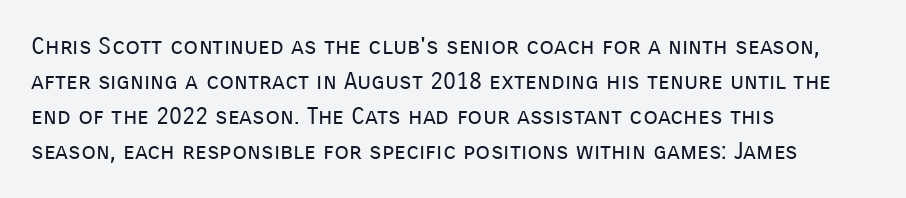
The image shows 24 px text type, upright; set left-aligned, normal line spacing (1.46x), normal letter spacing, not underlined.
